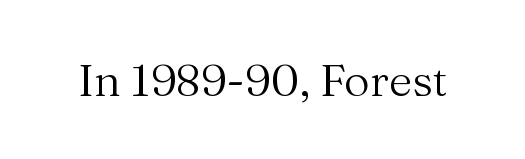
{"serif": "yes", "italic": "no", "bold": "no", "weight": "regular", "width": "normal", "stroke_contrast": "medium", "x_height": "medium", "monospaced": "no", "underline": "no", "letter_spacing": "normal", "letter_spacing_em": 0.0, "glyph_px": 45}
